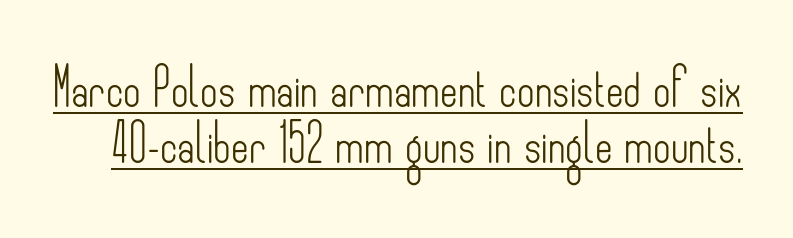
{"serif": "no", "italic": "no", "bold": "no", "weight": "light", "width": "condensed", "stroke_contrast": "low", "x_height": "small", "monospaced": "no", "underline": "yes", "line_spacing": "normal", "line_spacing_ratio": 1.48, "letter_spacing": "normal", "letter_spacing_em": 0.0, "glyph_px": 38}
